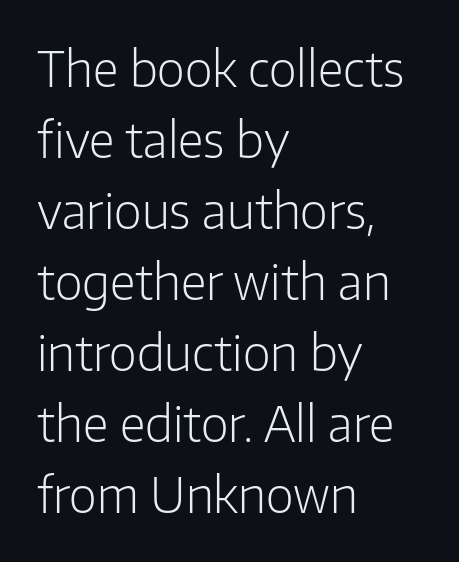
Q: Is the text bold? A: No.
Q: Is the text italic (slanted)? A: No, it is upright.
Q: Is the typeface a serif or a sans-serif typeface? A: Sans-serif.
Q: Is the text underlined? A: No.
Q: How is the paragraph aligned? A: Left-aligned.
Q: Is the spacing between letters normal or unusually wide? A: Normal.
Q: Is the spacing between lines tight, normal or loose? A: Normal.
Q: Width (condensed, normal, or wide)? A: Normal.
Q: Stroke contrast? A: Low.
Q: x-height? A: Medium.
Q: Monospaced? A: No.
